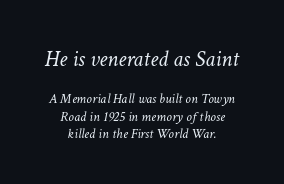
Default kerning and tracking; the words read as compact shapes. Does the bottom block carry the larger type? No, the top block does. Every character sits at an angle, as italics do. Nobody drew a line under any word here.
